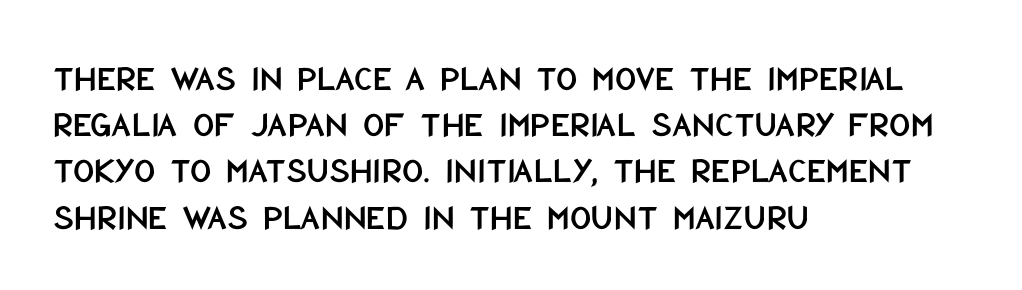
Note the varied advance widths — an 'i' is clearly narrower than an 'm'. The specimen reads as upright at a glance. Clear beneath every line of the passage. The letters sit at their default tracking, neither squeezed nor spread. I'd call this a sans setting — the letters go barefoot.
